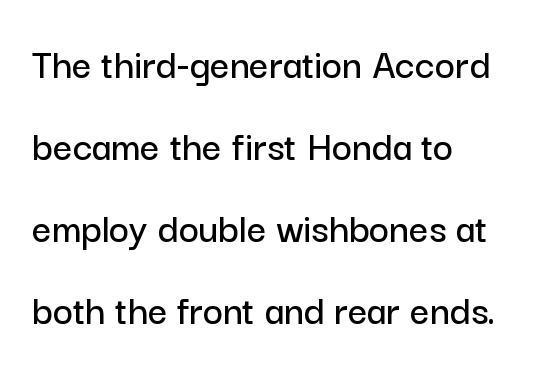
Q: Is the text italic (slanted)? A: No, it is upright.
Q: Is the typeface a serif or a sans-serif typeface? A: Sans-serif.
Q: Is the text underlined? A: No.
Q: How is the paragraph aligned? A: Left-aligned.
Q: Is the spacing between letters normal or unusually wide? A: Normal.
Q: Is the spacing between lines tight, normal or loose? A: Loose.
Q: Width (condensed, normal, or wide)? A: Normal.
Q: Stroke contrast? A: Low.
Q: x-height? A: Medium.
Q: Monospaced? A: No.
